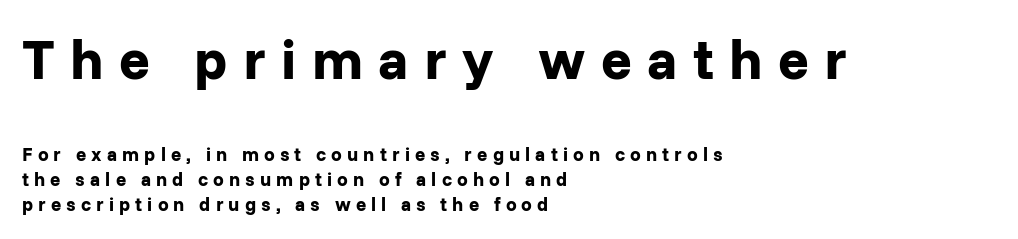
The image shows 57 px bold sans-serif type, upright; set left-aligned, normal line spacing (1.31x), unusually wide letter spacing (+0.27 em), not underlined; the first (top) block is 3.0x larger; low stroke contrast and a medium x-height.
